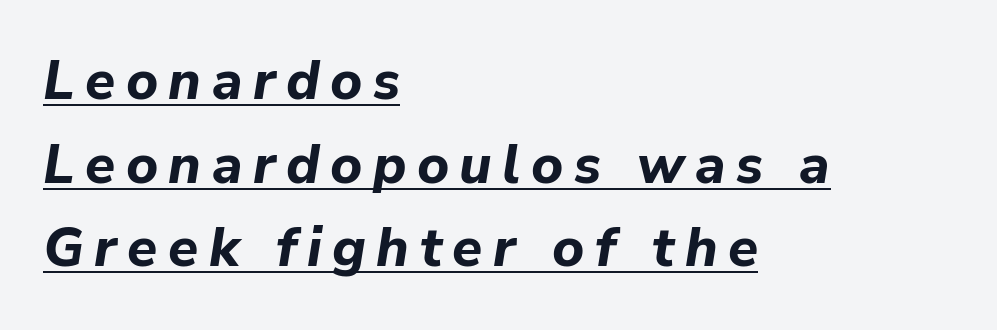
{"italic": "yes", "lean": "right", "slant_degrees": 9, "bold": "yes", "weight": "bold", "width": "normal", "stroke_contrast": "low", "x_height": "medium", "monospaced": "no", "underline": "yes", "align": "left", "line_spacing": "normal", "line_spacing_ratio": 1.52, "glyph_px": 55}
